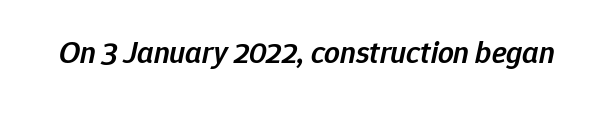
{"italic": "yes", "lean": "right", "slant_degrees": 12, "bold": "semi", "weight": "semibold", "width": "normal", "stroke_contrast": "low", "x_height": "medium", "monospaced": "no", "underline": "no", "letter_spacing": "normal", "letter_spacing_em": 0.0, "glyph_px": 31}
